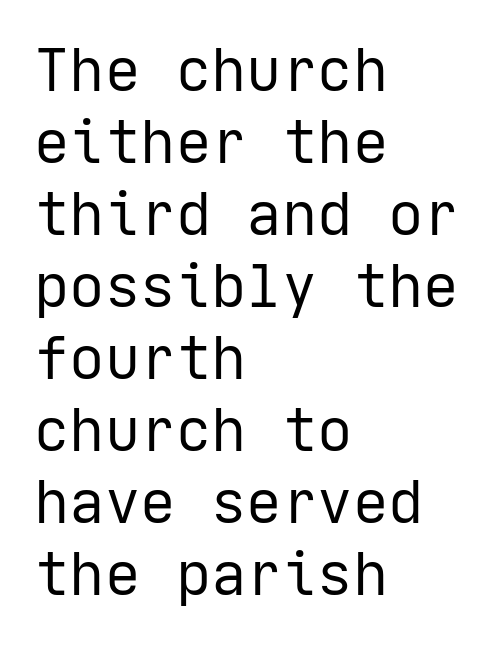
The image shows 59 px regular-weight sans-serif type, upright; set left-aligned, line spacing 1.22x, normal letter spacing, not underlined; low stroke contrast and a medium x-height.
